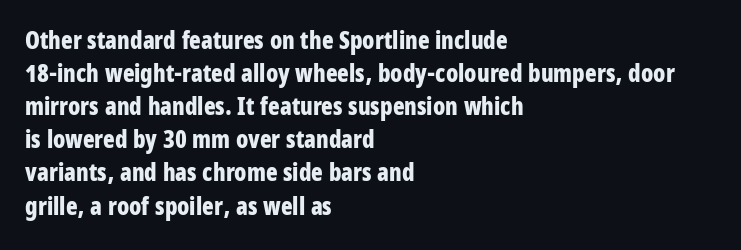
{"italic": "no", "bold": "yes", "underline": "no", "align": "left", "line_spacing": "normal", "line_spacing_ratio": 1.38, "letter_spacing": "normal", "letter_spacing_em": 0.0, "glyph_px": 24}
